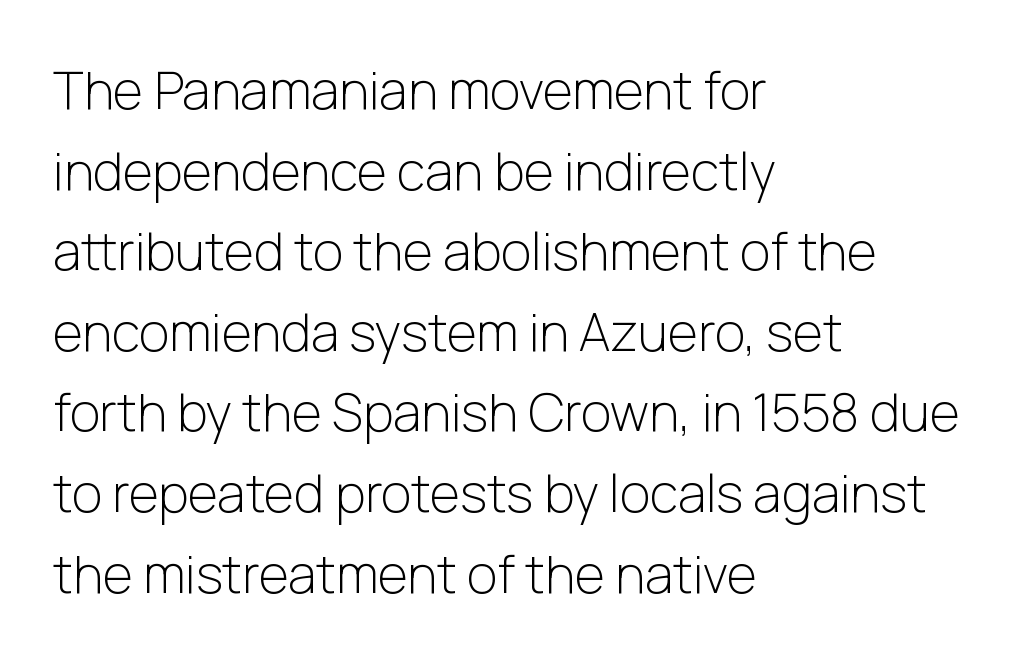
{"serif": "no", "italic": "no", "bold": "no", "weight": "light", "width": "normal", "stroke_contrast": "low", "x_height": "medium", "monospaced": "no", "underline": "no", "align": "left", "line_spacing": "normal", "line_spacing_ratio": 1.55, "letter_spacing": "normal", "letter_spacing_em": 0.0, "glyph_px": 52}
